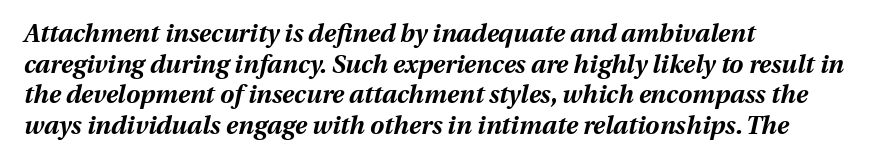
Yep, that's italic — everything's leaning. Summary of weight: heavy, a full bold. In terms of letterspacing, this is plain default setting. Line starts are locked; line ends wander. Only glyphs here, with clear space below each row.
